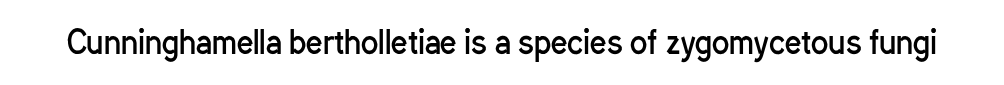
The image shows 32 px regular-weight, condensed sans-serif type, upright; set normal letter spacing, not underlined; low stroke contrast and a medium x-height.
